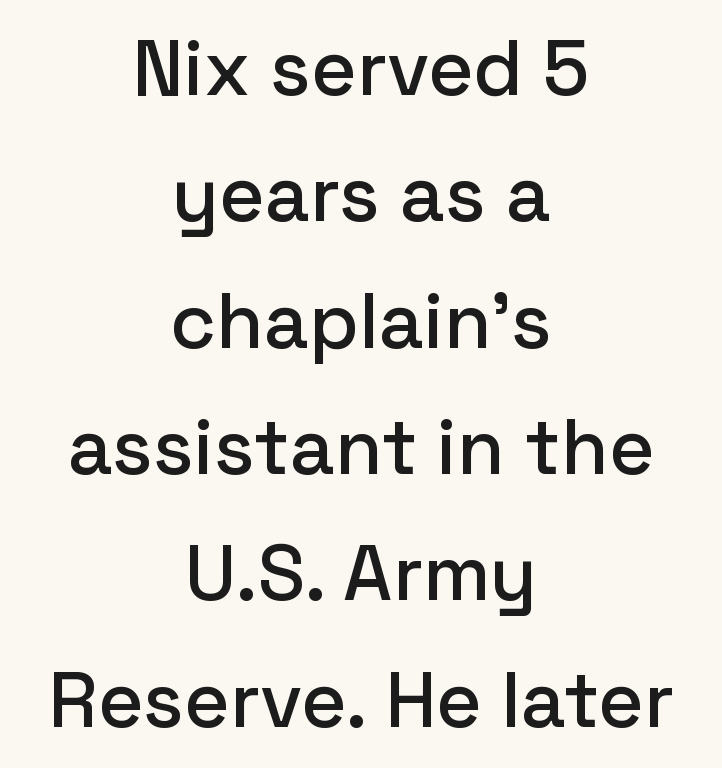
The image shows 78 px sans-serif type, upright; set centered, normal line spacing (1.62x), normal letter spacing, not underlined; low stroke contrast and a medium x-height.
